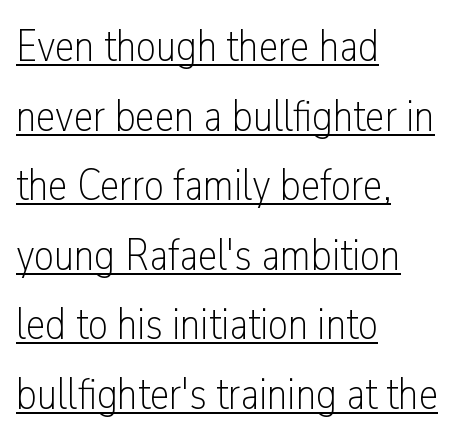
Think of a printed novel: that variable character pitch is what you see here. Nobody touched the tracking dial on this one. The glyphs are accompanied by a horizontal stroke just below them. Look at the bottom of the vertical strokes: they stop flat, with no serifs. Is the block centered? No — it sits flush against the left margin.
